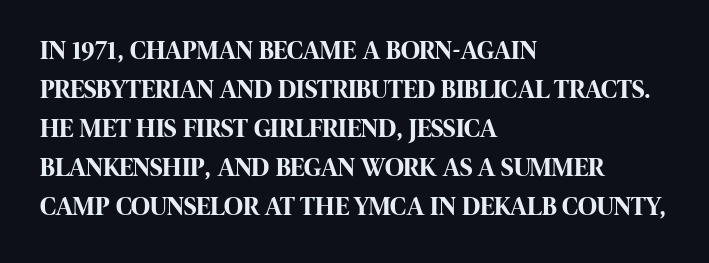
Successive baselines arrive at the customary interval. Nope, not italic — everything's standing straight. Stroke thickness is high; the sample reads as a true bold. Line starts are locked; line ends wander. Clear beneath every line of the passage. The line texture is even and compact thanks to regular tracking.
